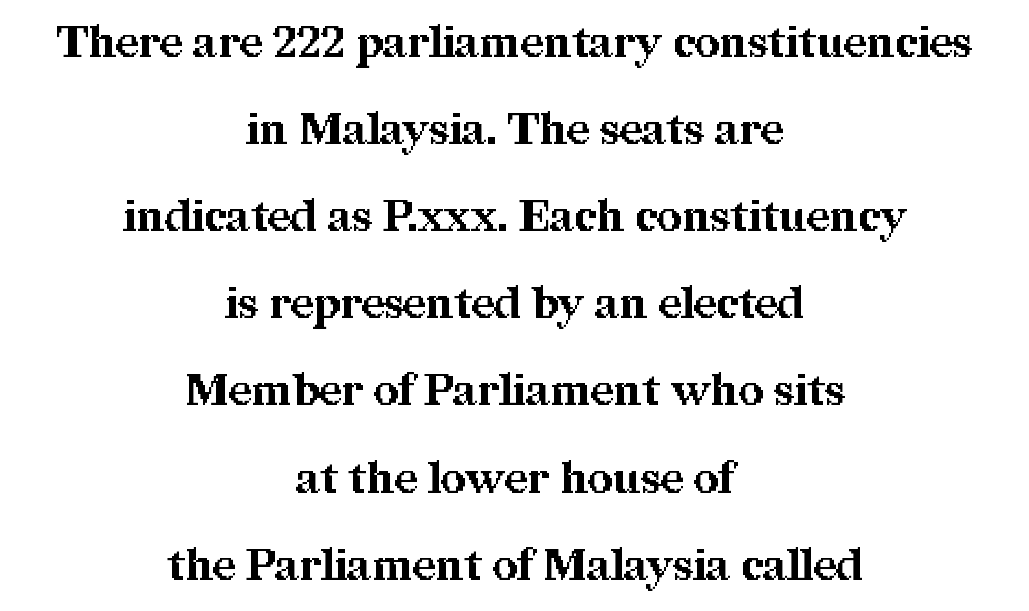
The image shows 44 px bold serif type, upright; set centered, loose line spacing (1.98x), normal letter spacing, not underlined; medium stroke contrast and a medium x-height.
